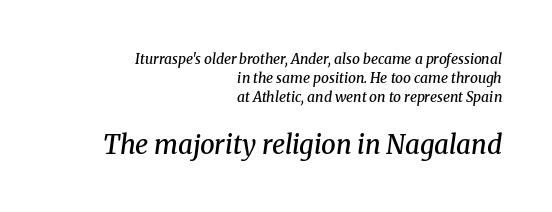
{"italic": "yes", "lean": "right", "slant_degrees": 8, "bold": "semi", "underline": "no", "align": "right", "line_spacing": "normal", "line_spacing_ratio": 1.36, "letter_spacing": "normal", "letter_spacing_em": 0.0, "larger_block": "second", "size_ratio": 1.86, "glyph_px": 26}
